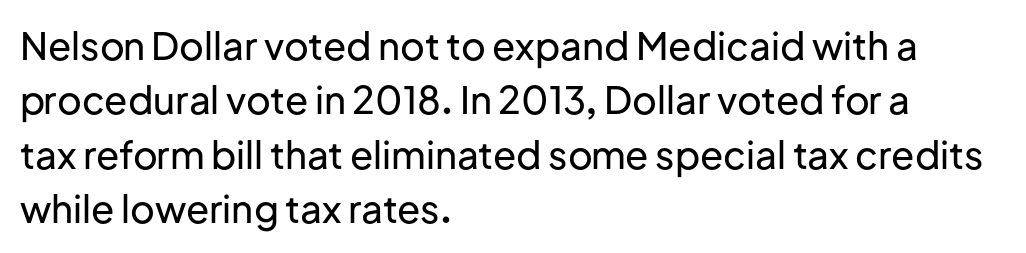
{"serif": "no", "italic": "no", "width": "normal", "stroke_contrast": "low", "x_height": "medium", "monospaced": "no", "underline": "no", "align": "left", "line_spacing": "normal", "line_spacing_ratio": 1.43, "letter_spacing": "normal", "letter_spacing_em": 0.0, "glyph_px": 38}
